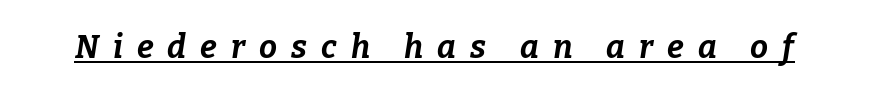
The face used here is proportionally spaced, like ordinary book or web type. Looks like someone drew a line under every word here. Slanted lettering throughout. I'd describe the lettering as bold — thick and assertive.
